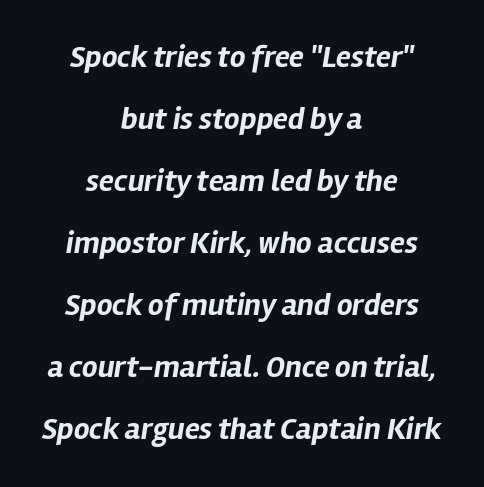
The image shows 31 px bold type, italic (leaning right); set centered, loose line spacing (2.0x), normal letter spacing, not underlined; low stroke contrast and a medium x-height.
